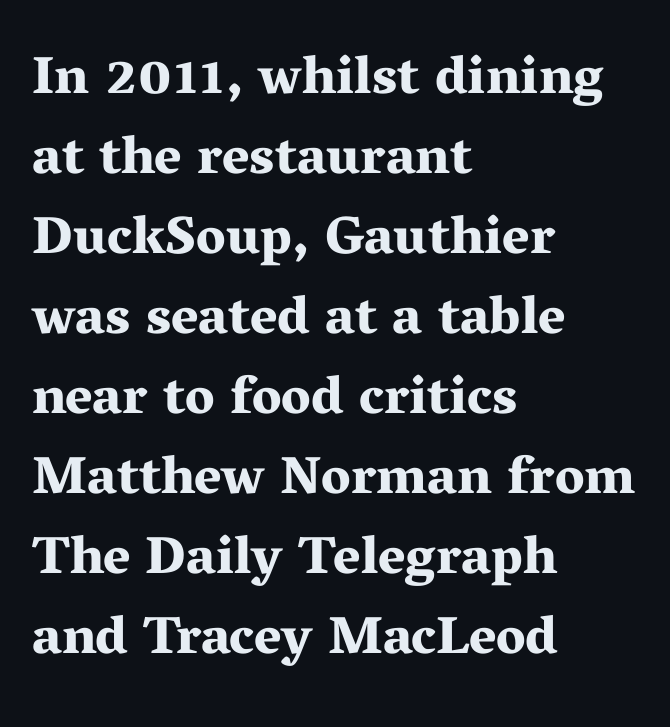
{"serif": "yes", "italic": "no", "bold": "yes", "weight": "bold", "width": "wide", "stroke_contrast": "medium", "x_height": "medium", "monospaced": "no", "underline": "no", "align": "left", "line_spacing": "normal", "line_spacing_ratio": 1.51, "letter_spacing": "normal", "letter_spacing_em": 0.0, "glyph_px": 53}
